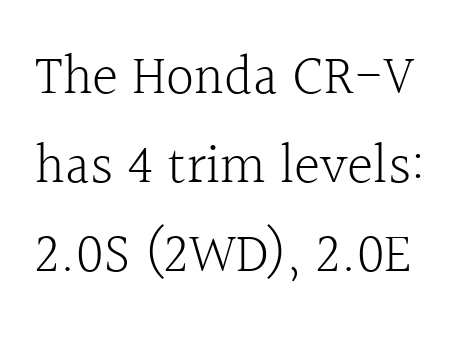
{"serif": "yes", "italic": "no", "bold": "no", "weight": "light", "width": "normal", "x_height": "medium", "monospaced": "no", "underline": "no", "line_spacing": "normal", "line_spacing_ratio": 1.59, "letter_spacing": "normal", "letter_spacing_em": 0.0, "glyph_px": 56}
